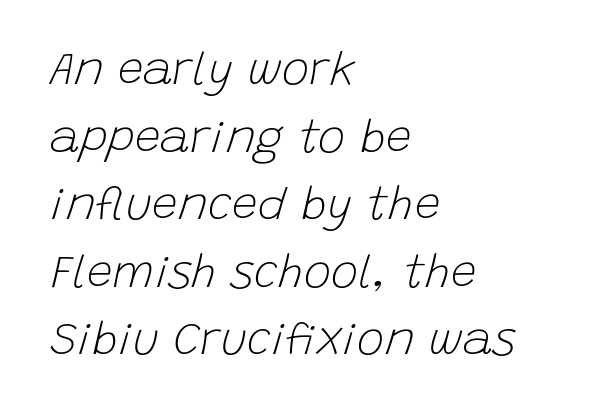
A quiet, ordinary-to-light weight characterises the typeface. These lines keep a tight, regular rhythm from letter to letter. Here the designer chose a conventional face with non-uniform glyph widths. Regarding leading, the lines here are spaced in the standard way.
